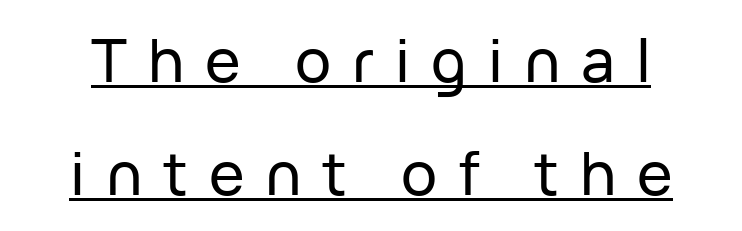
{"serif": "no", "italic": "no", "width": "normal", "stroke_contrast": "low", "x_height": "medium", "monospaced": "no", "underline": "yes", "line_spacing_ratio": 1.88, "letter_spacing": "wide", "letter_spacing_em": 0.35, "glyph_px": 60}
